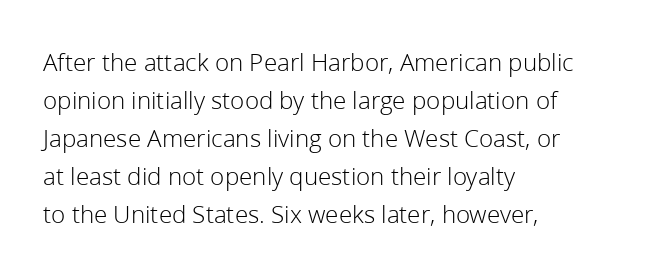
Visually the block forms a straight wall on the left and a jagged coastline on the right. Caption: standard tracking, unaltered. The type sits square on the baseline with zero lean. Weight: not bold — regular or lighter.
